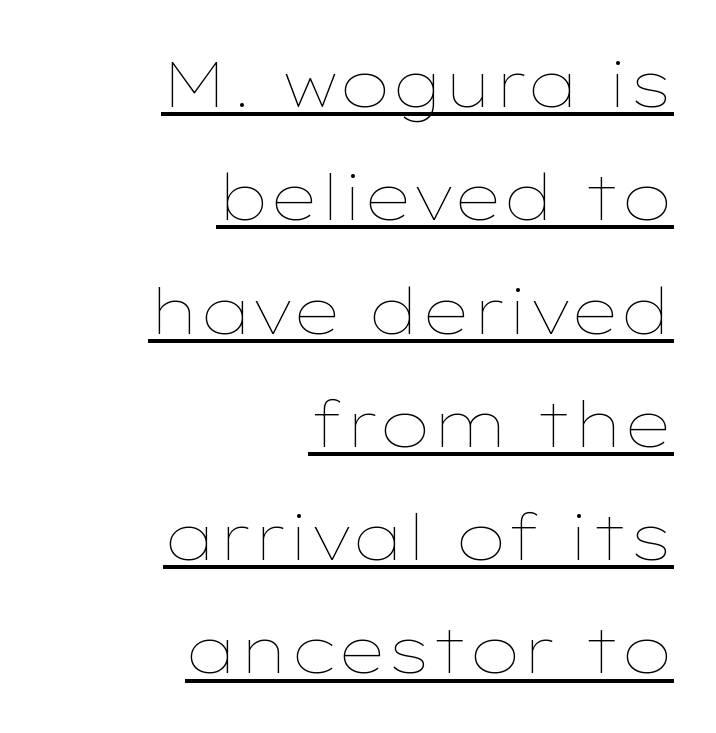
Q: Is the text bold? A: No.
Q: Is the text italic (slanted)? A: No, it is upright.
Q: Is the text underlined? A: Yes.
Q: How is the paragraph aligned? A: Right-aligned.
Q: Is the spacing between letters normal or unusually wide? A: Normal.
Q: Width (condensed, normal, or wide)? A: Wide.
Q: Stroke contrast? A: Low.
Q: x-height? A: Medium.
Q: Monospaced? A: No.
